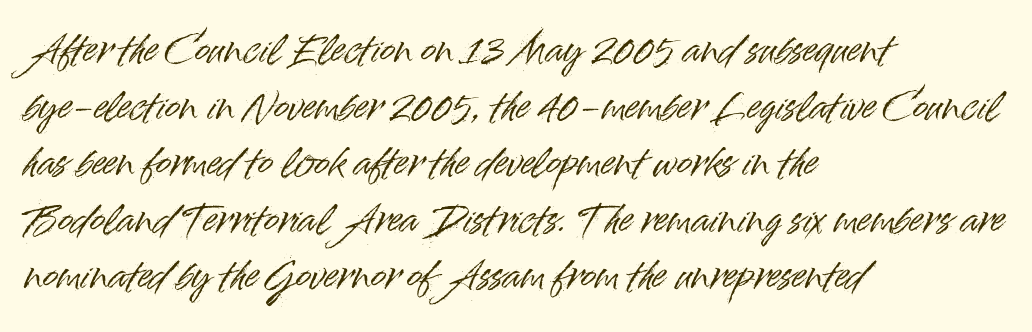
Q: Is the text italic (slanted)? A: Yes.
Q: Is the typeface a serif or a sans-serif typeface? A: Sans-serif.
Q: Is the text underlined? A: No.
Q: How is the paragraph aligned? A: Left-aligned.
Q: Is the spacing between letters normal or unusually wide? A: Normal.
Q: Is the spacing between lines tight, normal or loose? A: Normal.
Q: Width (condensed, normal, or wide)? A: Normal.
Q: Stroke contrast? A: High.
Q: x-height? A: Small.
Q: Monospaced? A: No.
